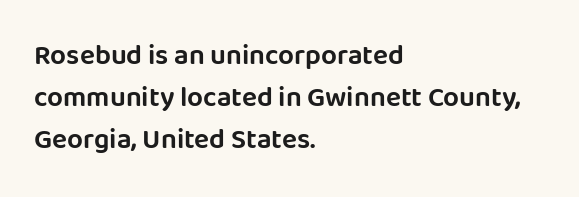
Line spacing here is normal. This rendering leaves character spacing at its baseline value. Casual observation: everything's shoved over to the left. Designer's note — italics off, roman on. Any mark beneath the type? The region is blank. A typesetter would call this proportional, since set widths differ per character.
